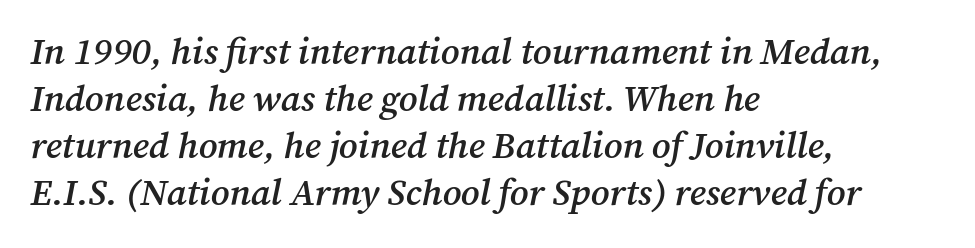
The image shows 37 px semibold serif type, italic (leaning right); set left-aligned, normal line spacing (1.27x), normal letter spacing, not underlined; medium stroke contrast and a medium x-height.
